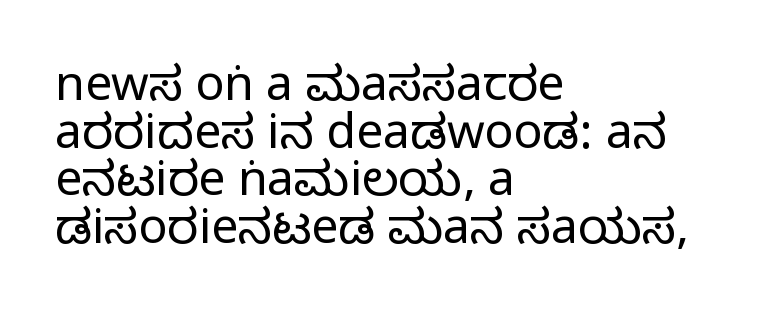
Q: Is the text bold? A: No.
Q: Is the text italic (slanted)? A: No, it is upright.
Q: Is the typeface a serif or a sans-serif typeface? A: Sans-serif.
Q: Is the text underlined? A: No.
Q: How is the paragraph aligned? A: Left-aligned.
Q: Is the spacing between letters normal or unusually wide? A: Normal.
Q: Is the spacing between lines tight, normal or loose? A: Tight.
Q: Width (condensed, normal, or wide)? A: Condensed.
Q: Stroke contrast? A: Low.
Q: x-height? A: Large.
Q: Monospaced? A: No.
